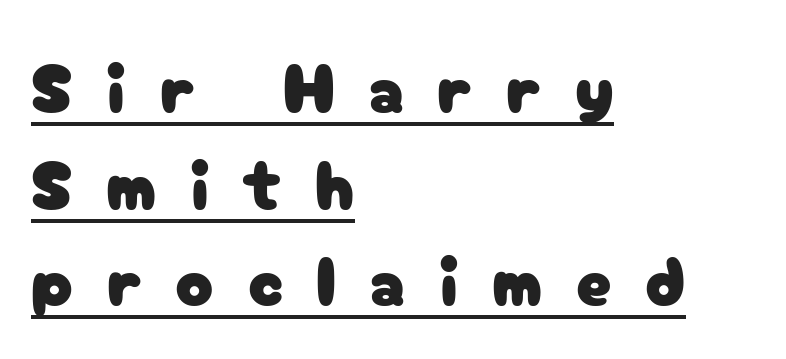
The paragraph has a hard left edge and a soft right edge. Evenly set lines give the paragraph a standard silhouette. The type family on display is of the sans-serif kind. A typesetter would call this proportional, since set widths differ per character. These lines have a slow, spaced-out rhythm from letter to letter. This rendering features underlined lettering.
